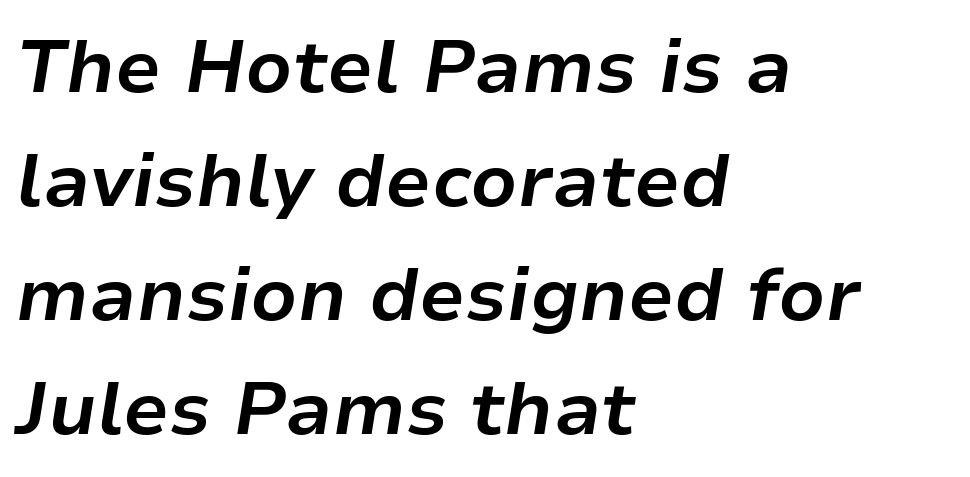
Q: Is the text bold? A: Yes.
Q: Is the text italic (slanted)? A: Yes, it leans right by about 9 degrees.
Q: Is the text underlined? A: No.
Q: How is the paragraph aligned? A: Left-aligned.
Q: Is the spacing between letters normal or unusually wide? A: Normal.
Q: Is the spacing between lines tight, normal or loose? A: Normal.
Q: Width (condensed, normal, or wide)? A: Normal.
Q: Stroke contrast? A: Low.
Q: x-height? A: Medium.
Q: Monospaced? A: No.
